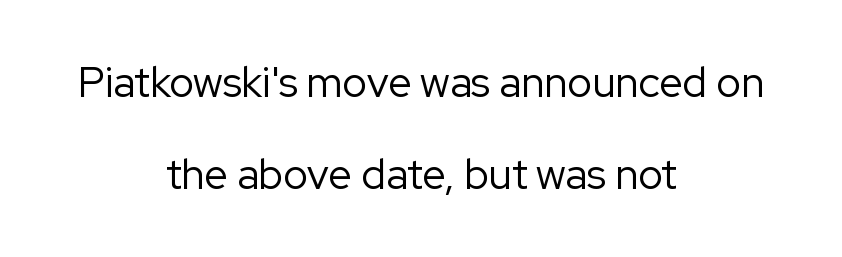
The image shows 42 px regular-weight sans-serif type, upright; set centered, loose line spacing (2.2x), normal letter spacing, not underlined; low stroke contrast and a medium x-height.
